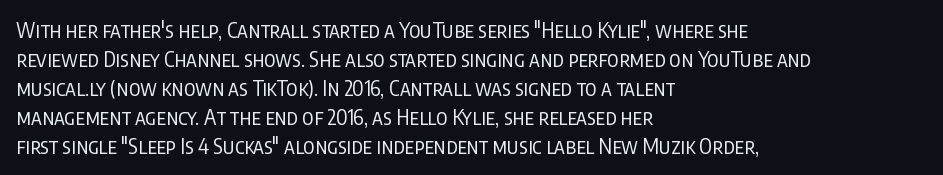
{"italic": "no", "bold": "no", "underline": "no", "align": "left", "line_spacing": "normal", "line_spacing_ratio": 1.38, "letter_spacing": "normal", "letter_spacing_em": 0.0, "glyph_px": 21}
